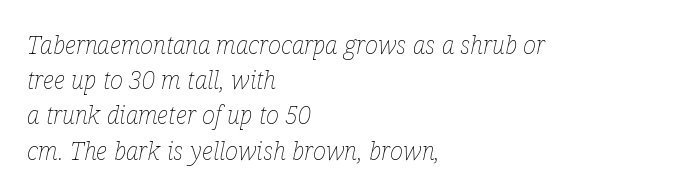
The image shows 25 px text type, italic (leaning right); set left-aligned, normal line spacing (1.41x), normal letter spacing, not underlined.
